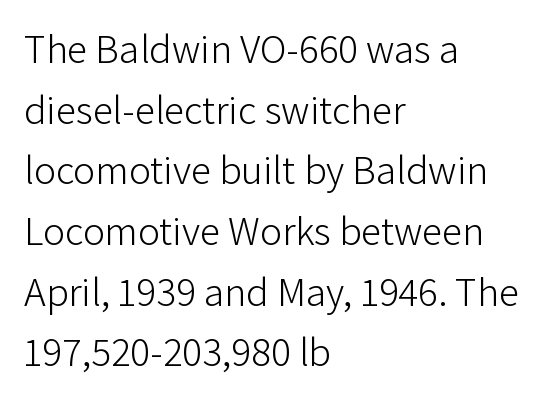
Q: Is the text bold? A: No.
Q: Is the text italic (slanted)? A: No, it is upright.
Q: Is the typeface a serif or a sans-serif typeface? A: Sans-serif.
Q: Is the text underlined? A: No.
Q: How is the paragraph aligned? A: Left-aligned.
Q: Is the spacing between letters normal or unusually wide? A: Normal.
Q: Is the spacing between lines tight, normal or loose? A: Normal.
Q: Width (condensed, normal, or wide)? A: Normal.
Q: Stroke contrast? A: Low.
Q: x-height? A: Medium.
Q: Monospaced? A: No.
